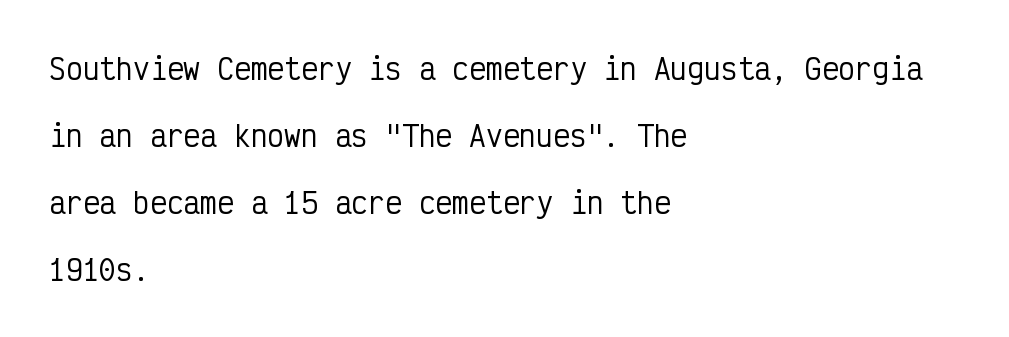
{"serif": "no", "italic": "no", "width": "condensed", "stroke_contrast": "low", "x_height": "medium", "monospaced": "yes", "underline": "no", "align": "left", "line_spacing": "loose", "line_spacing_ratio": 2.39, "letter_spacing": "normal", "letter_spacing_em": 0.0, "glyph_px": 28}
